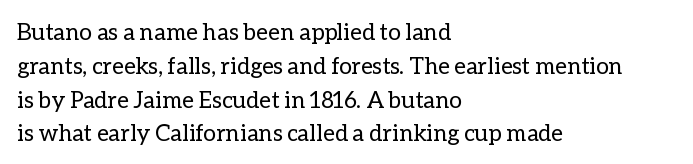
Q: Is the text bold? A: No.
Q: Is the text italic (slanted)? A: No, it is upright.
Q: Is the text underlined? A: No.
Q: How is the paragraph aligned? A: Left-aligned.
Q: Is the spacing between letters normal or unusually wide? A: Normal.
Q: Is the spacing between lines tight, normal or loose? A: Normal.
